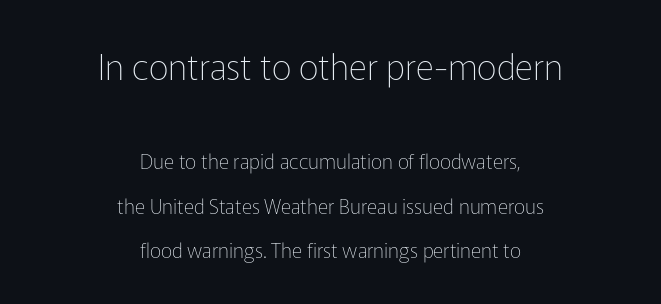
Q: Is the text bold? A: No.
Q: Is the text italic (slanted)? A: No, it is upright.
Q: Is the typeface a serif or a sans-serif typeface? A: Sans-serif.
Q: Is the text underlined? A: No.
Q: How is the paragraph aligned? A: Centered.
Q: Is the spacing between letters normal or unusually wide? A: Normal.
Q: Is the spacing between lines tight, normal or loose? A: Loose.
Q: Which block of text is set in a larger size, the first (top) or the second (bottom)? A: The first (top) one.
Q: Width (condensed, normal, or wide)? A: Normal.
Q: Stroke contrast? A: Low.
Q: x-height? A: Medium.
Q: Monospaced? A: No.
